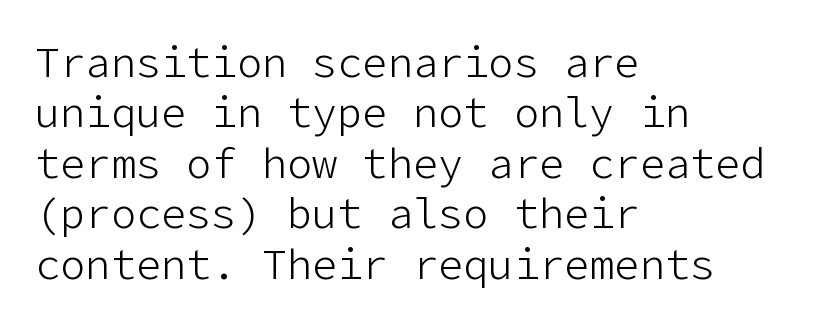
The image shows 42 px light sans-serif type, upright; set left-aligned, line spacing 1.2x, normal letter spacing, not underlined; low stroke contrast and a medium x-height.
